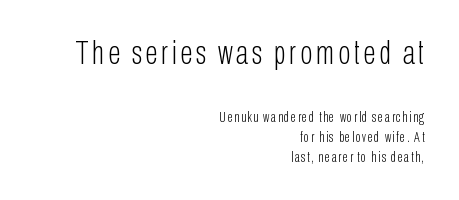
Short and long lines alike share a common ending point at right. Note: larger setting up top, smaller setting below. Letters have the restrained weight of plain body copy at most. Letterform terminals end flat and unadorned throughout the passage. Each letter keeps its own natural width here, so spacing adapts to shape. Each new line begins a customary step beneath the previous one.
